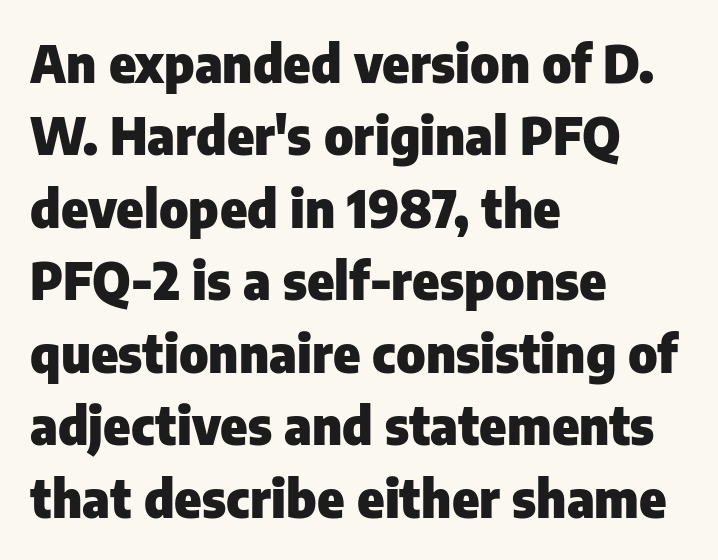
Q: Is the text bold? A: Yes.
Q: Is the text italic (slanted)? A: No, it is upright.
Q: Is the typeface a serif or a sans-serif typeface? A: Sans-serif.
Q: Is the text underlined? A: No.
Q: How is the paragraph aligned? A: Left-aligned.
Q: Is the spacing between letters normal or unusually wide? A: Normal.
Q: Is the spacing between lines tight, normal or loose? A: Normal.
Q: Width (condensed, normal, or wide)? A: Normal.
Q: Stroke contrast? A: Low.
Q: x-height? A: Medium.
Q: Monospaced? A: No.
